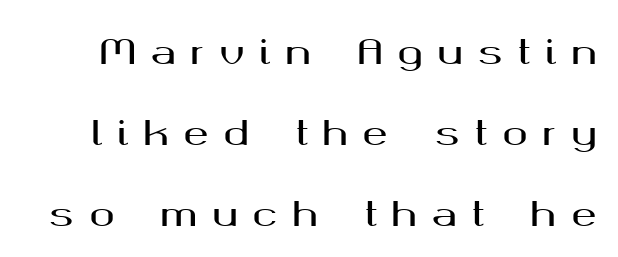
The image shows 34 px wide sans-serif type, upright; set loose line spacing (2.38x), unusually wide letter spacing (+0.43 em), not underlined; medium stroke contrast and a medium x-height.
